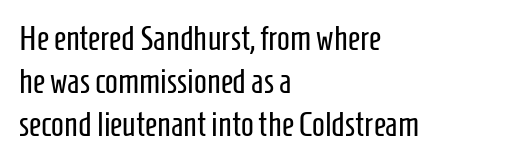
{"serif": "no", "italic": "no", "bold": "no", "weight": "regular", "width": "condensed", "stroke_contrast": "low", "x_height": "medium", "monospaced": "no", "underline": "no", "align": "left", "line_spacing": "normal", "line_spacing_ratio": 1.27, "letter_spacing": "normal", "letter_spacing_em": 0.0, "glyph_px": 34}
